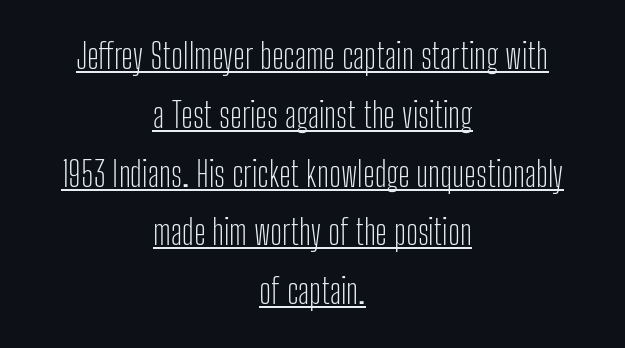
The image shows 34 px light, condensed sans-serif type, upright; set centered, line spacing 1.73x, normal letter spacing, underlined; low stroke contrast and a medium x-height.
